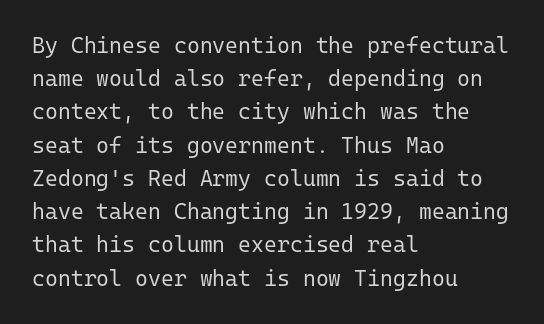
The image shows 22 px text type, upright; set left-aligned, normal line spacing (1.51x), normal letter spacing, not underlined.
